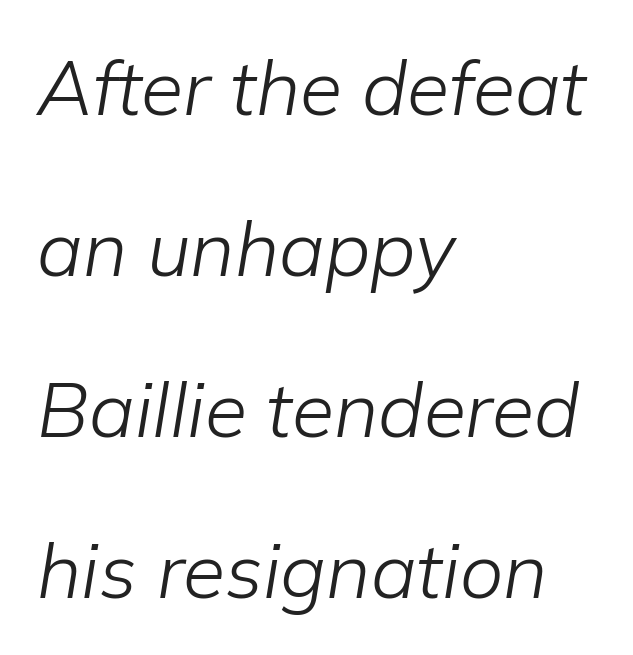
Q: Is the text bold? A: No.
Q: Is the text italic (slanted)? A: Yes, it leans right by about 9 degrees.
Q: Is the text underlined? A: No.
Q: How is the paragraph aligned? A: Left-aligned.
Q: Is the spacing between letters normal or unusually wide? A: Normal.
Q: Is the spacing between lines tight, normal or loose? A: Loose.
Q: Width (condensed, normal, or wide)? A: Normal.
Q: Stroke contrast? A: Low.
Q: x-height? A: Medium.
Q: Monospaced? A: No.
